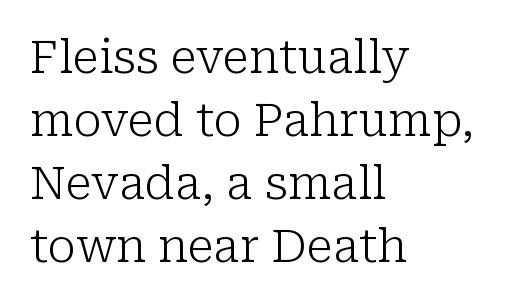
Every row of glyphs begins at an identical x-position on the left. Italic: no, the glyphs are upright roman. Check under the words: just untouched page. The passage shown is typed in a proportional face where columns would drift.
